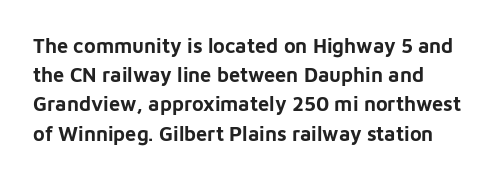
The image shows 20 px bold type, upright; set left-aligned, normal line spacing (1.46x), normal letter spacing, not underlined.
